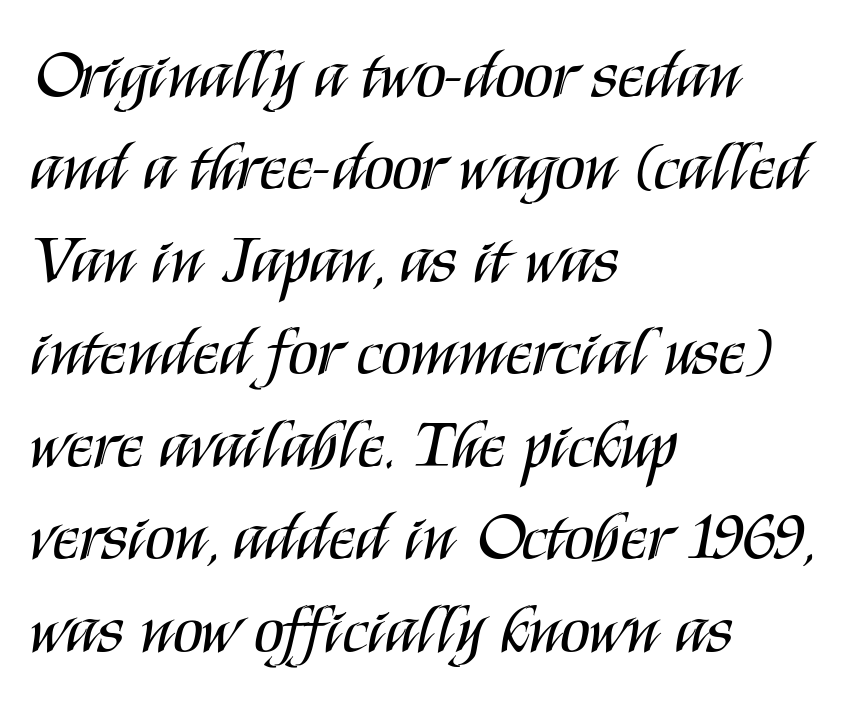
{"serif": "no", "bold": "no", "weight": "regular", "width": "condensed", "stroke_contrast": "medium", "x_height": "large", "monospaced": "no", "underline": "no", "align": "left", "line_spacing": "normal", "line_spacing_ratio": 1.34, "letter_spacing": "normal", "letter_spacing_em": 0.0, "glyph_px": 69}
